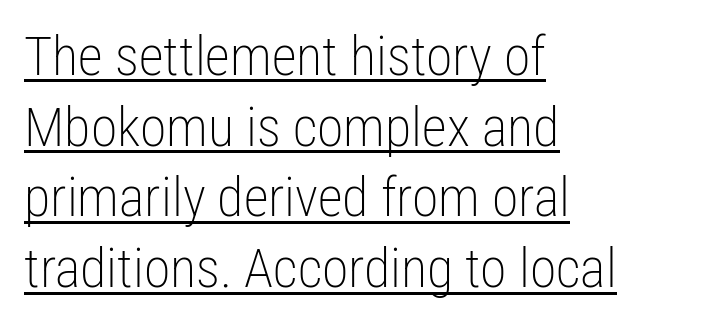
{"serif": "no", "italic": "no", "bold": "no", "weight": "light", "width": "condensed", "stroke_contrast": "low", "x_height": "medium", "monospaced": "no", "underline": "yes", "align": "left", "line_spacing": "normal", "line_spacing_ratio": 1.31, "letter_spacing": "normal", "letter_spacing_em": 0.0, "glyph_px": 54}
